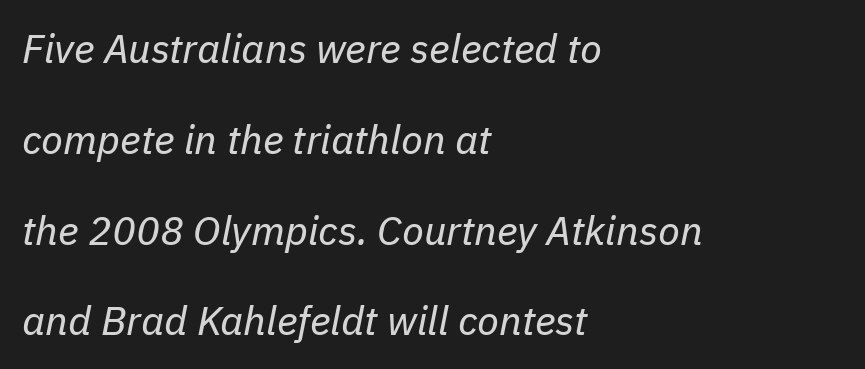
The zone under the glyphs is completely vacant. The face used here is proportionally spaced, like ordinary book or web type. Is this a heavy cut? Hardly; it is regular or lighter. Emphasis-style slanted type is in use.
